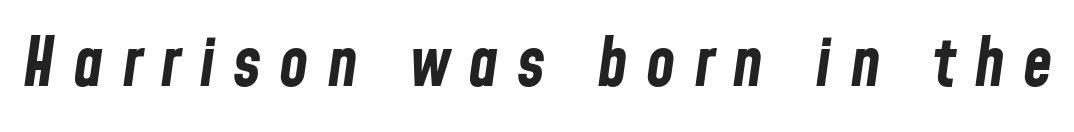
Words float on clear page, feet unadorned. The whole block is typeset with a tilt. The rendering uses natural spacing where letterforms have individual widths. Observe the wide spacing: letters keep a clear distance from each other. These lines carry a lot of weight — the face is fully bold.
